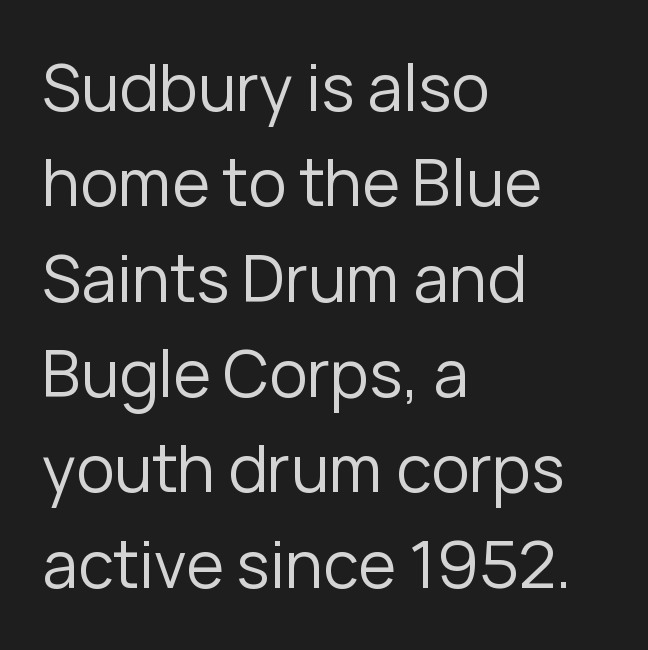
Q: Is the text bold? A: No.
Q: Is the text italic (slanted)? A: No, it is upright.
Q: Is the typeface a serif or a sans-serif typeface? A: Sans-serif.
Q: Is the text underlined? A: No.
Q: How is the paragraph aligned? A: Left-aligned.
Q: Is the spacing between letters normal or unusually wide? A: Normal.
Q: Is the spacing between lines tight, normal or loose? A: Normal.
Q: Width (condensed, normal, or wide)? A: Normal.
Q: Stroke contrast? A: Low.
Q: x-height? A: Medium.
Q: Monospaced? A: No.
